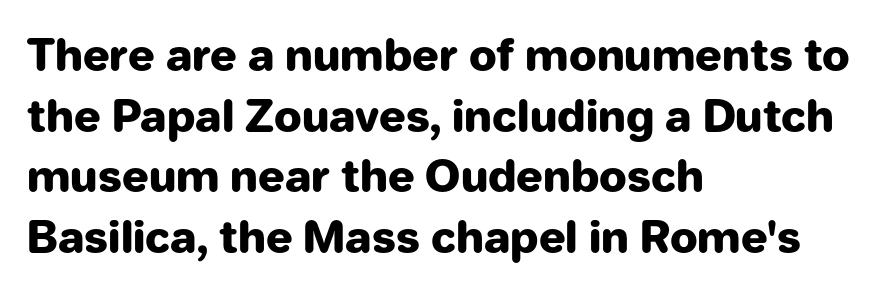
The tracking reads as untouched default to a designer's eye. Italic: no, the glyphs are upright roman. Compared with typical paragraphs, the rows here are spaced about the same. Set as a true bold cut, around the 700 mark.
